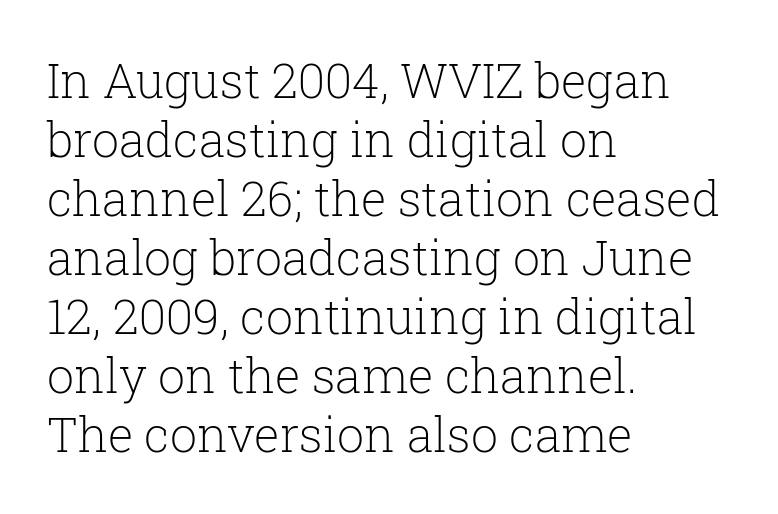
{"serif": "yes", "italic": "no", "bold": "no", "weight": "light", "width": "normal", "stroke_contrast": "low", "x_height": "medium", "monospaced": "no", "underline": "no", "align": "left", "line_spacing_ratio": 1.23, "letter_spacing": "normal", "letter_spacing_em": 0.0, "glyph_px": 48}
